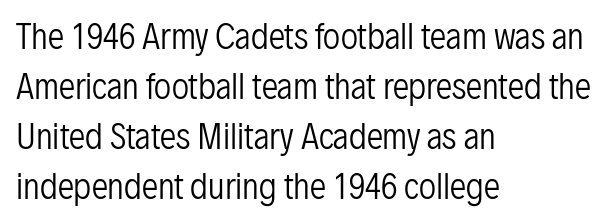
The image shows 33 px regular-weight, condensed sans-serif type, upright; set left-aligned, normal line spacing (1.52x), normal letter spacing, not underlined; low stroke contrast and a medium x-height.
